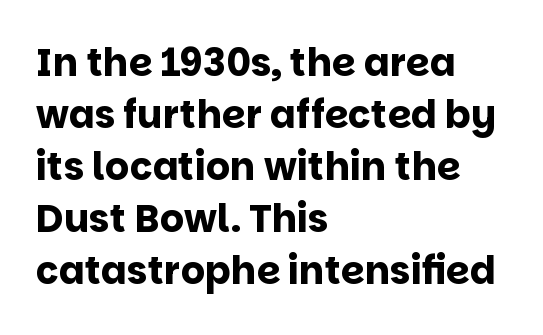
The image shows 38 px bold sans-serif type, upright; set left-aligned, normal line spacing (1.37x), normal letter spacing, not underlined; low stroke contrast and a large x-height.
